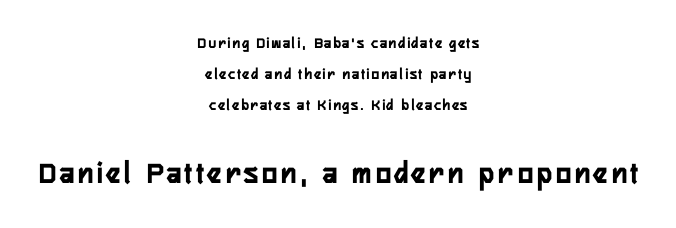
The image shows 32 px semibold, condensed sans-serif type, upright; set centered, loose line spacing (1.95x), not underlined; the second (bottom) block is 2.0x larger; low stroke contrast and a medium x-height.
